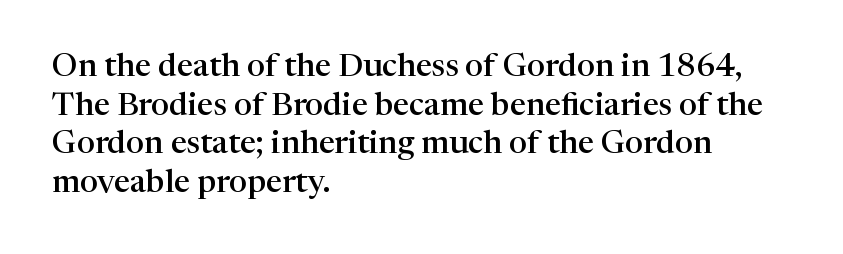
Q: Is the text bold? A: Semi-bold.
Q: Is the text italic (slanted)? A: No, it is upright.
Q: Is the typeface a serif or a sans-serif typeface? A: Serif.
Q: Is the text underlined? A: No.
Q: How is the paragraph aligned? A: Left-aligned.
Q: Is the spacing between letters normal or unusually wide? A: Normal.
Q: Width (condensed, normal, or wide)? A: Normal.
Q: Stroke contrast? A: High.
Q: x-height? A: Medium.
Q: Monospaced? A: No.
